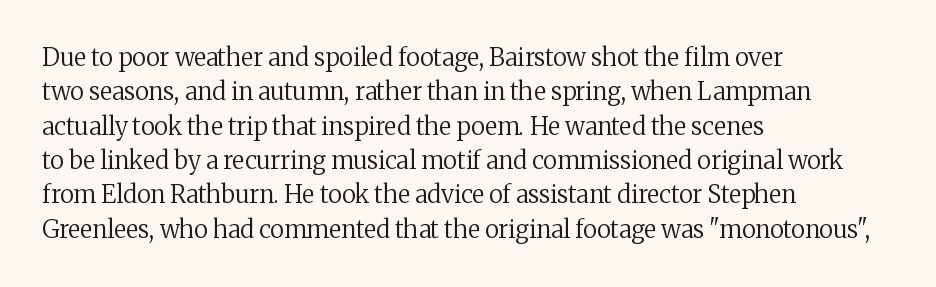
Vertical stems look standard width or narrower in stroke. Default kerning and tracking; the words read as compact shapes. These lines are set flush left with a ragged right edge. The baseline area is clear.
